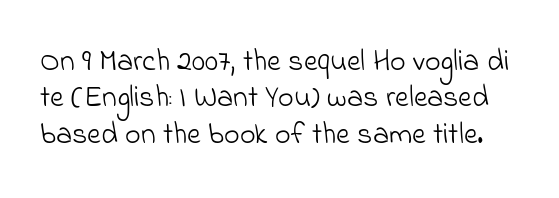
The image shows 30 px light sans-serif type; set line spacing 1.21x, normal letter spacing, not underlined; low stroke contrast and a small x-height.
